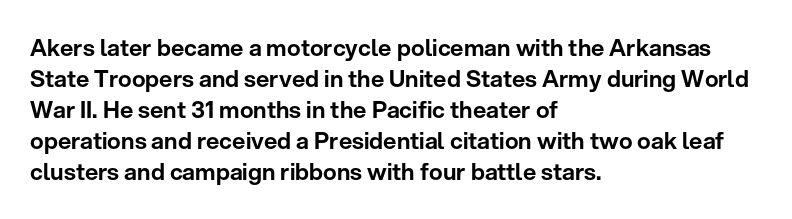
The image shows 23 px text type, upright; set left-aligned, normal line spacing (1.35x), normal letter spacing, not underlined.
